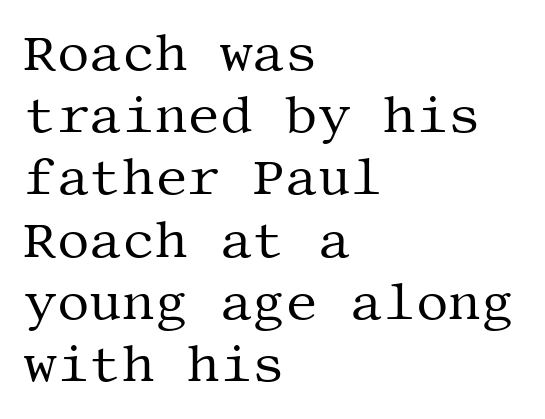
The image shows 51 px regular-weight serif type, upright; set left-aligned, line spacing 1.22x, normal letter spacing, not underlined; medium stroke contrast and a large x-height.
